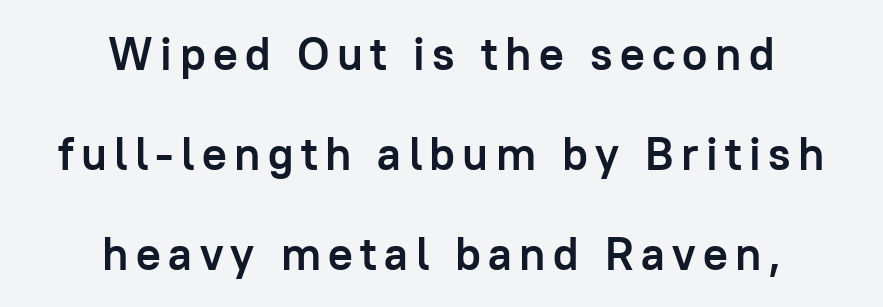
Q: Is the text bold? A: Yes.
Q: Is the text italic (slanted)? A: No, it is upright.
Q: Is the typeface a serif or a sans-serif typeface? A: Sans-serif.
Q: Is the text underlined? A: No.
Q: How is the paragraph aligned? A: Centered.
Q: Is the spacing between lines tight, normal or loose? A: Loose.
Q: Width (condensed, normal, or wide)? A: Normal.
Q: Stroke contrast? A: Low.
Q: x-height? A: Medium.
Q: Monospaced? A: No.
